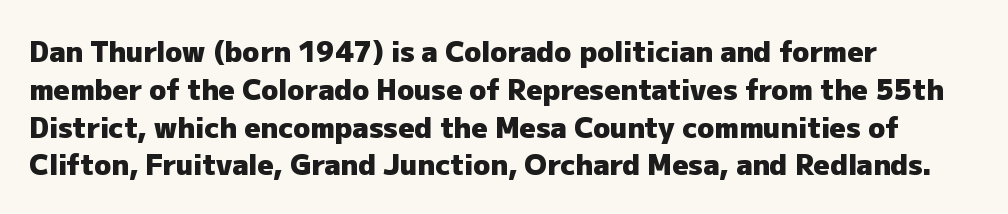
The image shows 28 px heavy sans-serif type, upright; set left-aligned, normal line spacing (1.35x), normal letter spacing, not underlined; low stroke contrast and a medium x-height.
